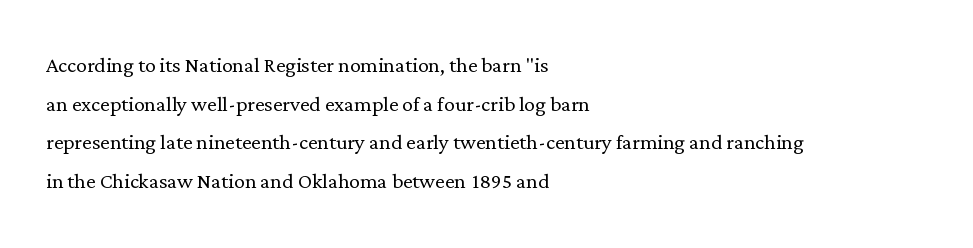
The image shows 27 px text type, upright; set left-aligned, normal line spacing (1.43x), normal letter spacing, not underlined.
